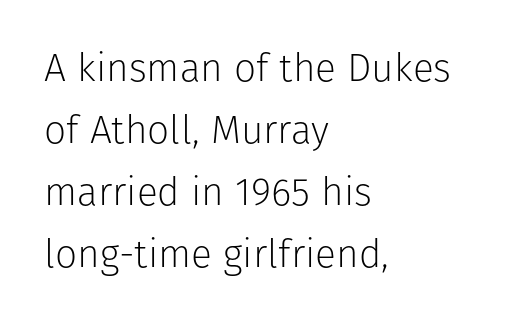
This block has exactly the height ordinary leading produces. This rendering employs a face without finishing strokes, i.e., a sans-serif. The gaps between neighbouring characters are ordinary and unremarkable. The strip under each line holds only bare page.
